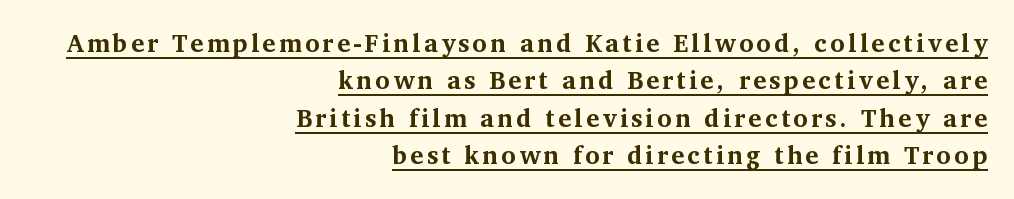
Q: Is the text bold? A: Yes.
Q: Is the text italic (slanted)? A: No, it is upright.
Q: Is the text underlined? A: Yes.
Q: How is the paragraph aligned? A: Right-aligned.
Q: Is the spacing between lines tight, normal or loose? A: Normal.
